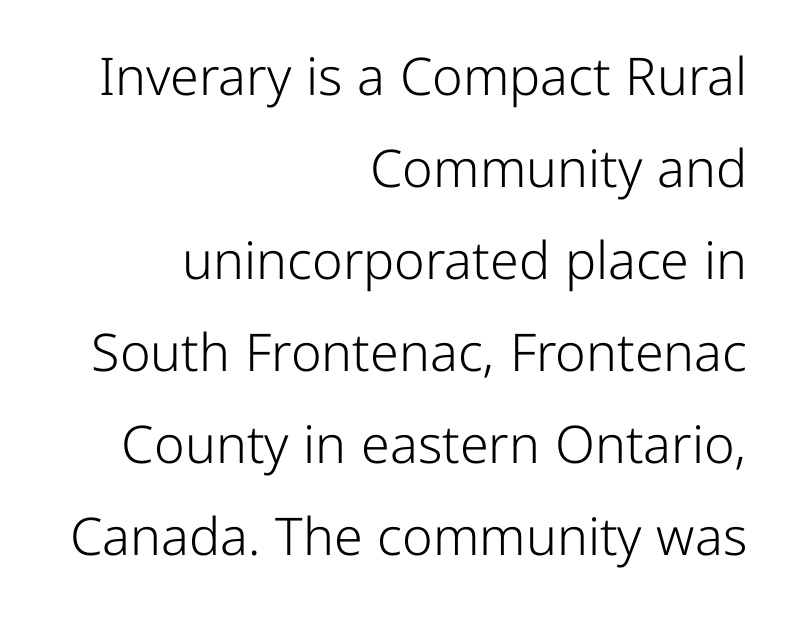
Q: Is the text bold? A: No.
Q: Is the text italic (slanted)? A: No, it is upright.
Q: Is the typeface a serif or a sans-serif typeface? A: Sans-serif.
Q: Is the text underlined? A: No.
Q: How is the paragraph aligned? A: Right-aligned.
Q: Is the spacing between letters normal or unusually wide? A: Normal.
Q: Width (condensed, normal, or wide)? A: Normal.
Q: Stroke contrast? A: Low.
Q: x-height? A: Medium.
Q: Monospaced? A: No.
